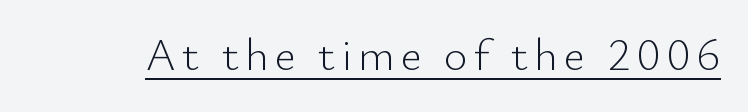
Q: Is the text bold? A: No.
Q: Is the text italic (slanted)? A: No, it is upright.
Q: Is the typeface a serif or a sans-serif typeface? A: Sans-serif.
Q: Is the text underlined? A: Yes.
Q: Width (condensed, normal, or wide)? A: Normal.
Q: Stroke contrast? A: Low.
Q: x-height? A: Small.
Q: Monospaced? A: No.
